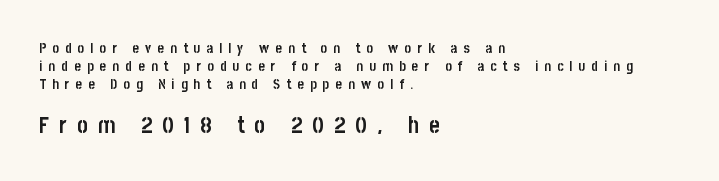
{"italic": "no", "bold": "yes", "underline": "no", "align": "left", "line_spacing": "normal", "line_spacing_ratio": 1.28, "letter_spacing": "wide", "letter_spacing_em": 0.44, "larger_block": "second", "size_ratio": 1.64, "glyph_px": 23}
